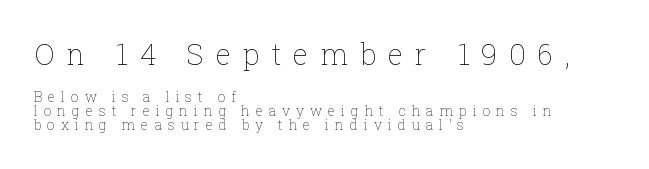
Type size steps down from the first block to the second. The space directly below the letters is spotless. Counters stay open thanks to moderate or lighter strokes. The paragraph has a hard left edge and a soft right edge. Style check: upright. The lines are packed closely together with very little leading.
